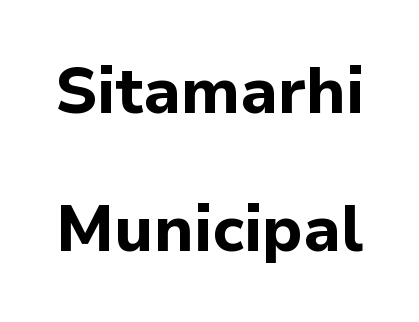
Q: Is the text bold? A: Yes.
Q: Is the text italic (slanted)? A: No, it is upright.
Q: Is the typeface a serif or a sans-serif typeface? A: Sans-serif.
Q: Is the text underlined? A: No.
Q: Is the spacing between letters normal or unusually wide? A: Normal.
Q: Is the spacing between lines tight, normal or loose? A: Loose.
Q: Width (condensed, normal, or wide)? A: Normal.
Q: Stroke contrast? A: Low.
Q: x-height? A: Medium.
Q: Monospaced? A: No.
